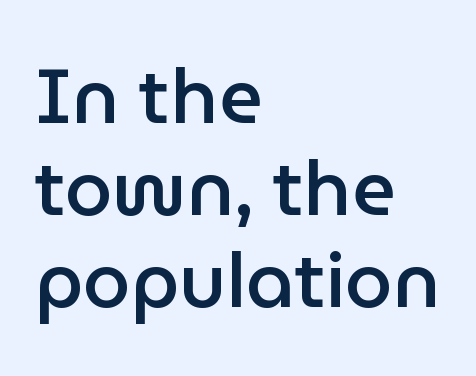
Q: Is the text bold? A: Semi-bold.
Q: Is the text italic (slanted)? A: No, it is upright.
Q: Is the typeface a serif or a sans-serif typeface? A: Sans-serif.
Q: Is the text underlined? A: No.
Q: How is the paragraph aligned? A: Left-aligned.
Q: Is the spacing between letters normal or unusually wide? A: Normal.
Q: Width (condensed, normal, or wide)? A: Normal.
Q: Stroke contrast? A: Low.
Q: x-height? A: Medium.
Q: Monospaced? A: No.
